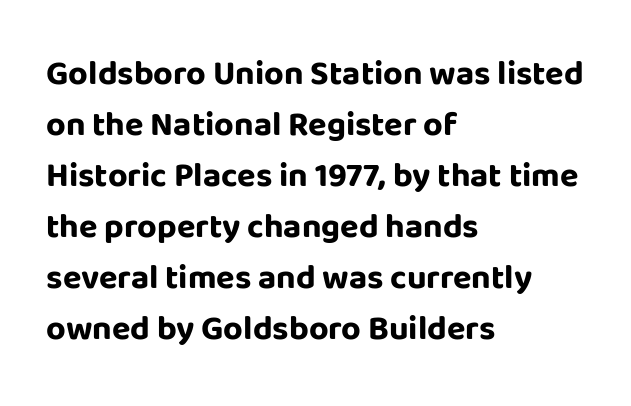
The image shows 34 px bold sans-serif type, upright; set left-aligned, normal line spacing (1.5x), normal letter spacing, not underlined; low stroke contrast and a large x-height.
